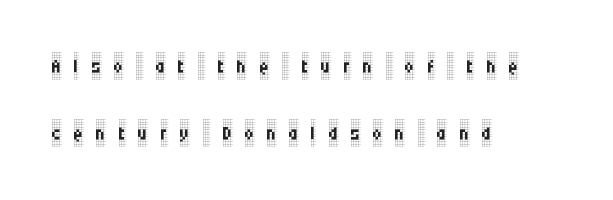
{"italic": "no", "bold": "no", "underline": "no", "align": "left", "line_spacing": "loose", "line_spacing_ratio": 2.49, "letter_spacing": "wide", "letter_spacing_em": 0.46, "glyph_px": 27}
